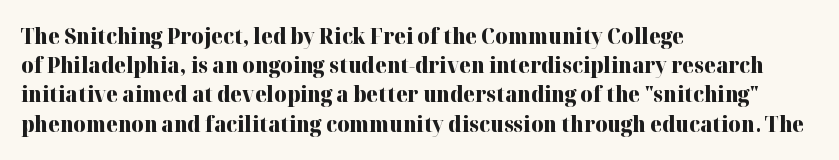
Q: Is the text bold? A: Yes.
Q: Is the text italic (slanted)? A: No, it is upright.
Q: Is the text underlined? A: No.
Q: How is the paragraph aligned? A: Left-aligned.
Q: Is the spacing between letters normal or unusually wide? A: Normal.
Q: Is the spacing between lines tight, normal or loose? A: Normal.
